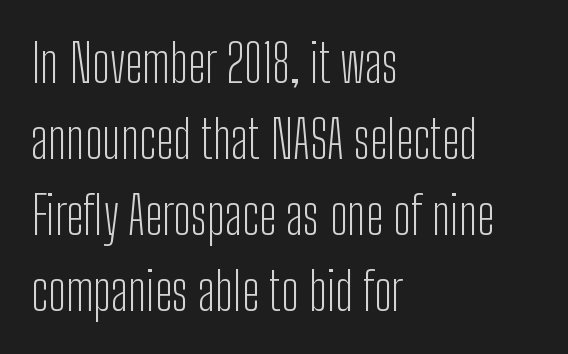
The paragraph has a hard left edge and a soft right edge. The vertical gap from one line to the next is medium. The typeface chosen for these lines omits serifs. This is not heavy type; no bold has been used.
